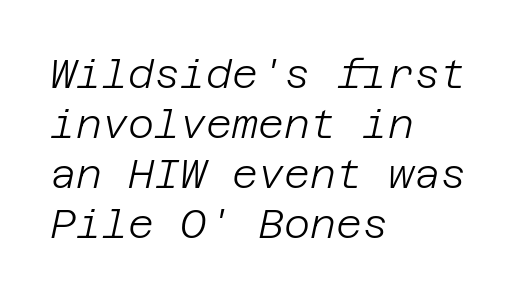
{"italic": "yes", "lean": "right", "slant_degrees": 12, "bold": "no", "weight": "light", "width": "normal", "stroke_contrast": "low", "x_height": "large", "underline": "no", "align": "left", "line_spacing": "normal", "line_spacing_ratio": 1.25, "letter_spacing": "normal", "letter_spacing_em": 0.0, "glyph_px": 40}
